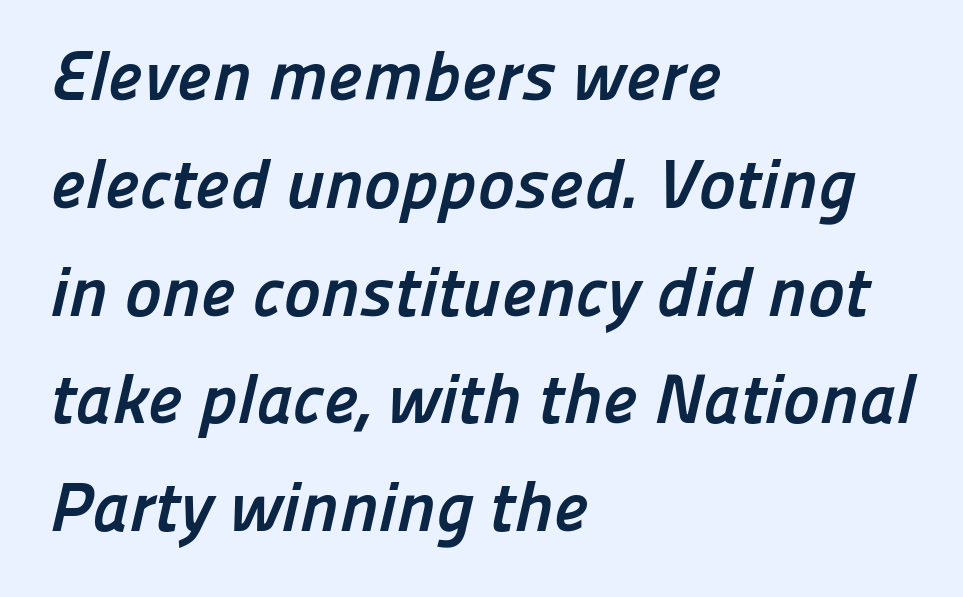
Q: Is the text bold? A: Yes.
Q: Is the typeface a serif or a sans-serif typeface? A: Sans-serif.
Q: Is the text underlined? A: No.
Q: How is the paragraph aligned? A: Left-aligned.
Q: Is the spacing between letters normal or unusually wide? A: Normal.
Q: Is the spacing between lines tight, normal or loose? A: Normal.
Q: Width (condensed, normal, or wide)? A: Normal.
Q: Stroke contrast? A: Low.
Q: x-height? A: Medium.
Q: Monospaced? A: No.
